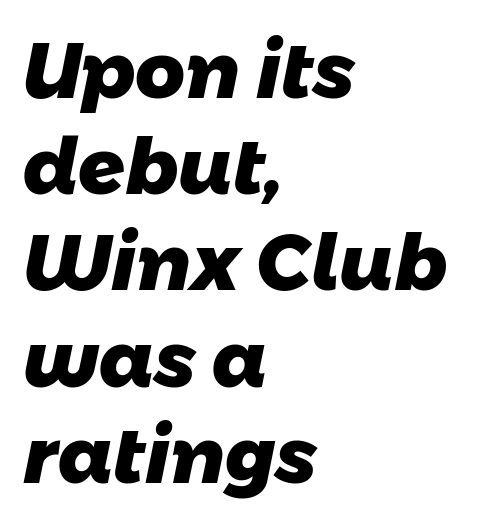
Looks like regular typesetting: each glyph gets only the width it needs. The space directly below the letters is spotless. Bold? Absolutely — the strokes are thick and heavy. Layout note: lines flush left. There is no visible air inserted between adjacent glyphs.
